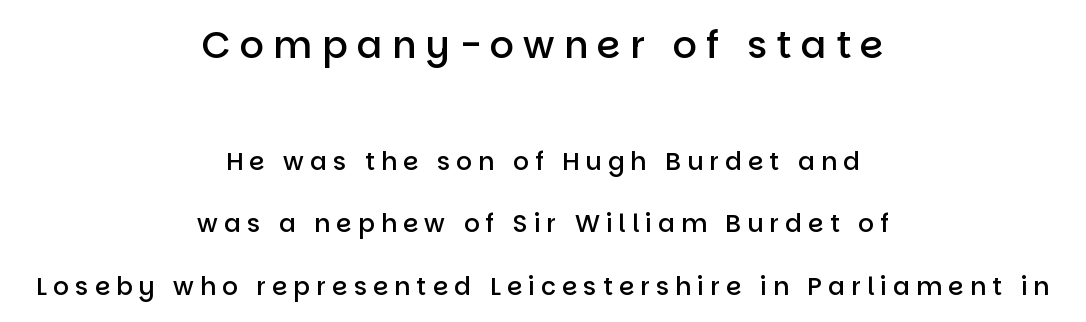
The image shows 38 px semibold sans-serif type, upright; set centered, loose line spacing (2.49x), unusually wide letter spacing (+0.24 em), not underlined; the first (top) block is 1.52x larger; low stroke contrast and a large x-height.
